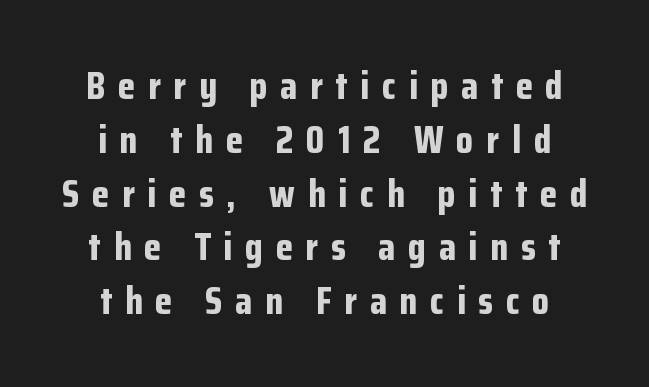
The image shows 39 px bold, condensed sans-serif type, upright; set centered, normal line spacing (1.38x), unusually wide letter spacing (+0.33 em), not underlined; low stroke contrast and a medium x-height.
